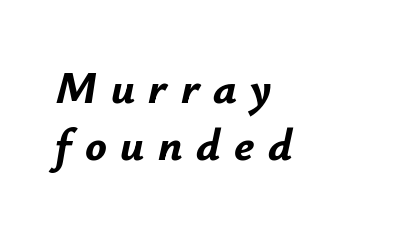
The image shows 45 px bold type, italic (leaning right); set left-aligned, normal line spacing (1.27x), unusually wide letter spacing (+0.3 em), not underlined; low stroke contrast and a small x-height.
